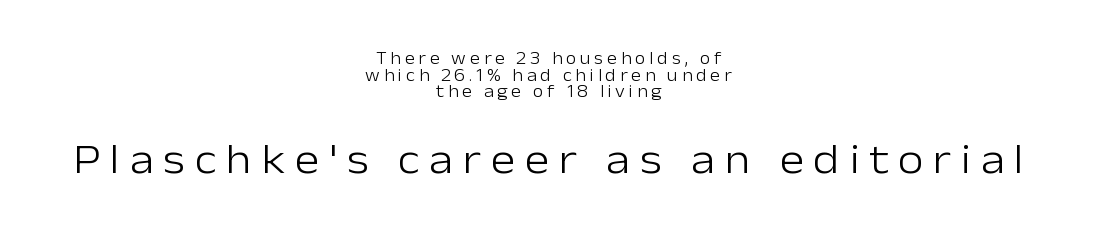
The image shows 42 px light sans-serif type, upright; set centered, tight line spacing (0.98x), unusually wide letter spacing (+0.23 em), not underlined; the second (bottom) block is 2.47x larger; low stroke contrast and a medium x-height.
